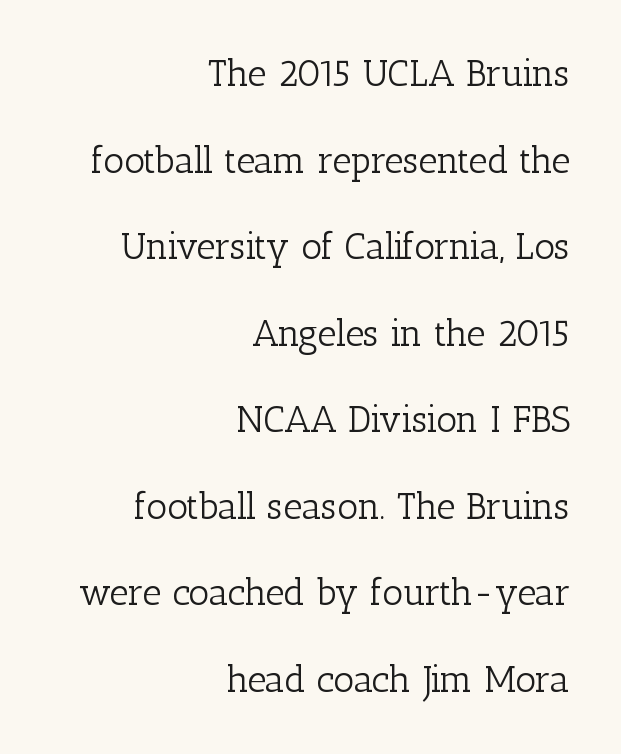
Q: Is the text bold? A: No.
Q: Is the text italic (slanted)? A: No, it is upright.
Q: Is the typeface a serif or a sans-serif typeface? A: Serif.
Q: Is the text underlined? A: No.
Q: How is the paragraph aligned? A: Right-aligned.
Q: Is the spacing between letters normal or unusually wide? A: Normal.
Q: Is the spacing between lines tight, normal or loose? A: Loose.
Q: Width (condensed, normal, or wide)? A: Normal.
Q: Stroke contrast? A: Low.
Q: x-height? A: Medium.
Q: Monospaced? A: No.
